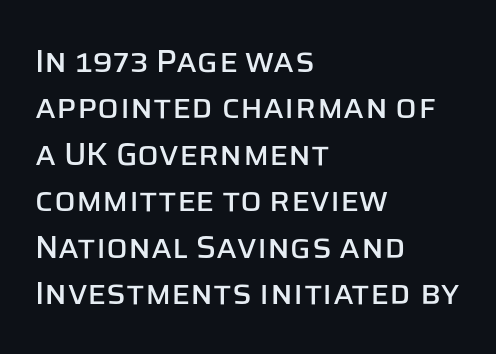
Q: Is the text italic (slanted)? A: No, it is upright.
Q: Is the typeface a serif or a sans-serif typeface? A: Sans-serif.
Q: Is the text underlined? A: No.
Q: How is the paragraph aligned? A: Left-aligned.
Q: Is the spacing between letters normal or unusually wide? A: Normal.
Q: Is the spacing between lines tight, normal or loose? A: Normal.
Q: Width (condensed, normal, or wide)? A: Normal.
Q: Stroke contrast? A: Low.
Q: x-height? A: Large.
Q: Monospaced? A: No.
